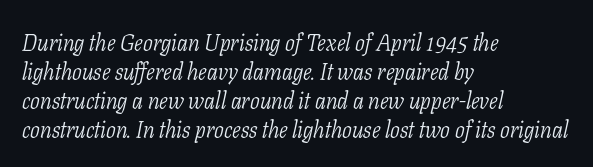
Is there much room between lines? A standard amount, neither cramped nor airy. The face used here is rendered with its standard letterfit. Nothing heavy about these letters — not bold at all. Each row of text sits above clean, open space. Notice how the passage keeps a crisp vertical edge on the left only. Is the type slanted? Yes — the strokes lean at a clear angle.
